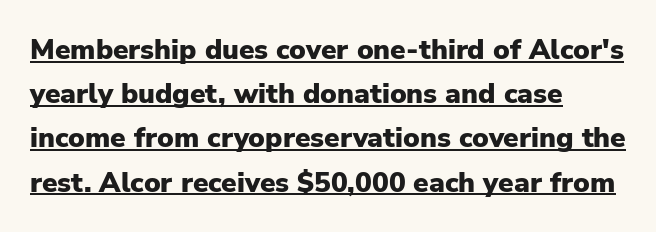
{"serif": "no", "italic": "no", "bold": "yes", "weight": "heavy", "width": "normal", "stroke_contrast": "low", "x_height": "medium", "monospaced": "no", "underline": "yes", "align": "left", "line_spacing": "normal", "line_spacing_ratio": 1.58, "letter_spacing": "normal", "letter_spacing_em": 0.0, "glyph_px": 28}
